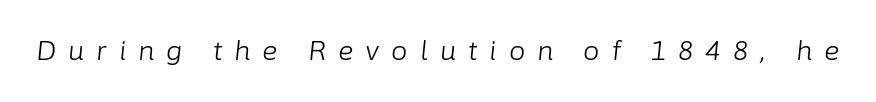
{"italic": "yes", "lean": "right", "slant_degrees": 6, "bold": "no", "underline": "no", "letter_spacing": "wide", "letter_spacing_em": 0.46, "glyph_px": 26}
